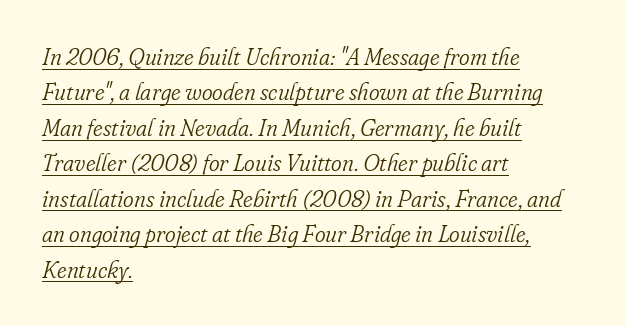
The image shows 23 px text type, italic (leaning right); set left-aligned, normal line spacing (1.54x), normal letter spacing, underlined.
